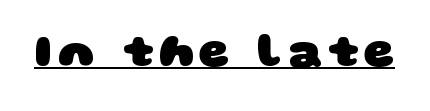
The image shows 48 px heavy, wide sans-serif type; set underlined; low stroke contrast and a large x-height.
